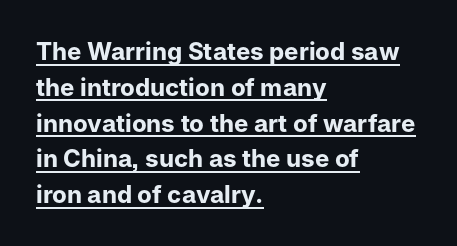
{"italic": "no", "bold": "yes", "underline": "yes", "align": "left", "line_spacing": "normal", "line_spacing_ratio": 1.49, "letter_spacing": "normal", "letter_spacing_em": 0.0, "glyph_px": 24}
